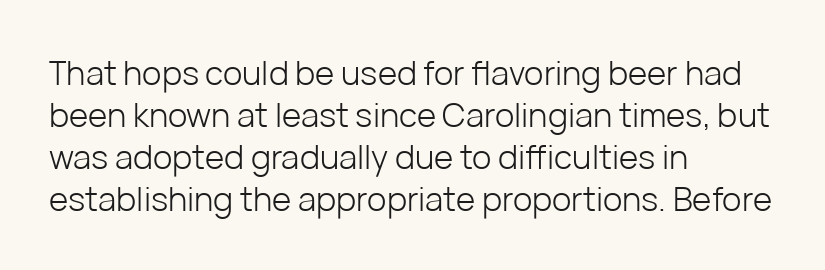
Type style note: lacks serifs. Evenly set lines give the paragraph a standard silhouette. The string is rendered with underlining switched off. Does extra space separate the letters? No, they use regular spacing. In CSS terms this would be text-align: left. Ascenders rise straight up at ninety degrees.
